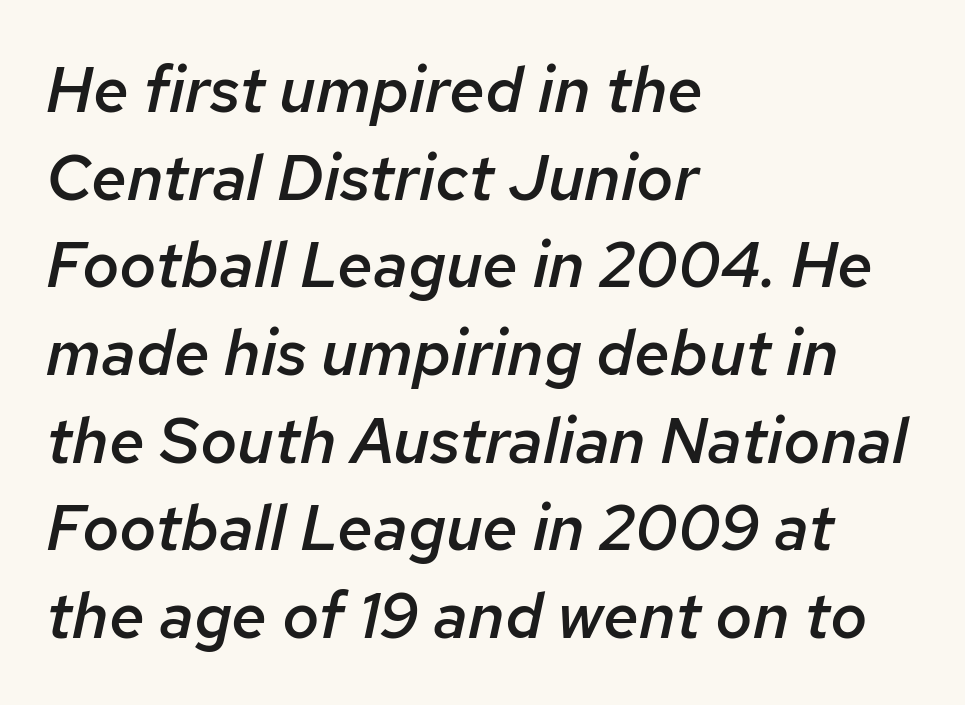
The words here are not underlined. The horizontal fit of the characters is conventional and even. The line-height multiplier appears to be the usual default. All the whitespace from short lines collects on the right. The rendering applies a slant to the glyphs.
